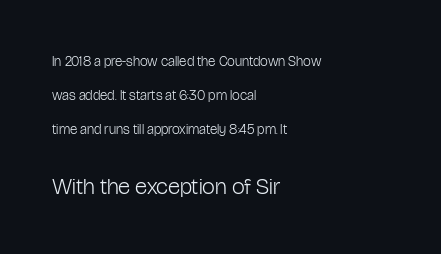
Q: Is the text bold? A: No.
Q: Is the text italic (slanted)? A: No, it is upright.
Q: Is the text underlined? A: No.
Q: How is the paragraph aligned? A: Left-aligned.
Q: Is the spacing between letters normal or unusually wide? A: Normal.
Q: Is the spacing between lines tight, normal or loose? A: Loose.
Q: Which block of text is set in a larger size, the first (top) or the second (bottom)? A: The second (bottom) one.
